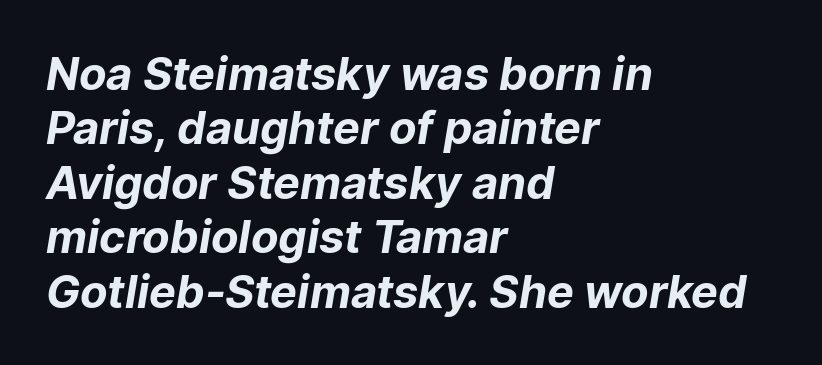
The space directly below the letters is spotless. Compared with a centered layout, this one pins lines to the left instead. The rendering uses natural spacing where letterforms have individual widths. This is heavy type, rendered in bold. Here the glyphs are tracked normally, forming tight word shapes.
